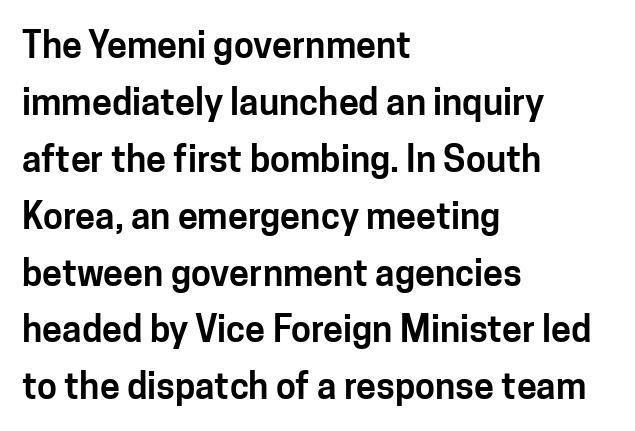
{"serif": "no", "italic": "no", "width": "normal", "stroke_contrast": "low", "x_height": "medium", "monospaced": "no", "underline": "no", "align": "left", "line_spacing": "normal", "line_spacing_ratio": 1.58, "letter_spacing": "normal", "letter_spacing_em": 0.0, "glyph_px": 36}
